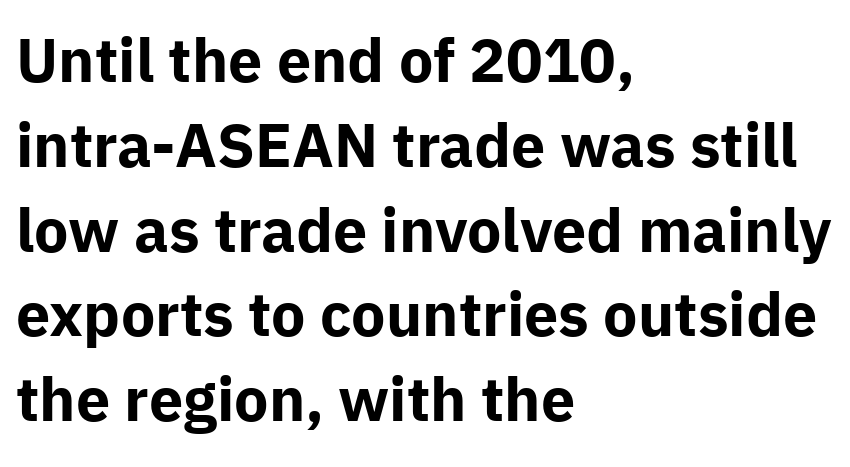
You could call the tracking neutral — neither tight nor loose. The letters advance in unequal steps, a hallmark of proportional type. Is there much room between lines? A standard amount, neither cramped nor airy. How heavy is the stroke? Heavy — this is a bold.
